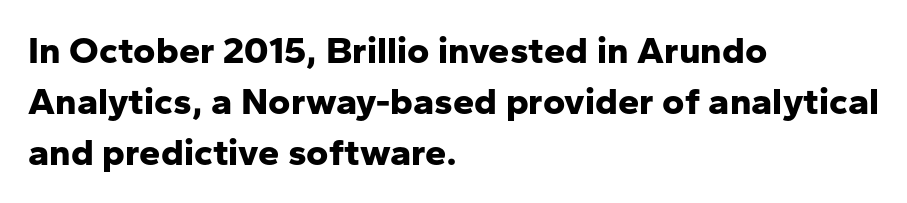
The image shows 38 px bold sans-serif type, upright; set left-aligned, normal line spacing (1.34x), normal letter spacing, not underlined; low stroke contrast and a medium x-height.
